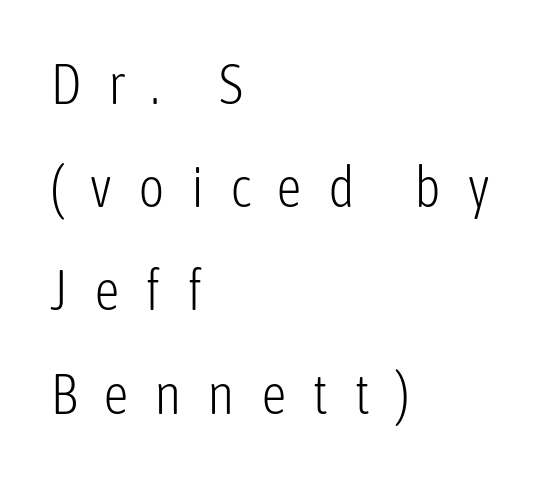
The image shows 57 px light, condensed sans-serif type, upright; set left-aligned, line spacing 1.81x, unusually wide letter spacing (+0.45 em), not underlined; low stroke contrast and a medium x-height.
